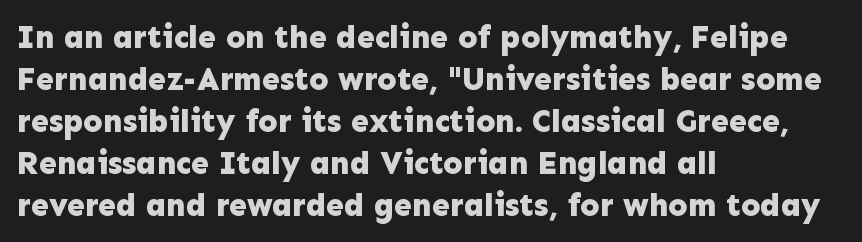
Q: Is the text bold? A: Yes.
Q: Is the text italic (slanted)? A: No, it is upright.
Q: Is the typeface a serif or a sans-serif typeface? A: Sans-serif.
Q: Is the text underlined? A: No.
Q: How is the paragraph aligned? A: Left-aligned.
Q: Is the spacing between letters normal or unusually wide? A: Normal.
Q: Is the spacing between lines tight, normal or loose? A: Normal.
Q: Width (condensed, normal, or wide)? A: Normal.
Q: Stroke contrast? A: Low.
Q: x-height? A: Medium.
Q: Monospaced? A: No.
